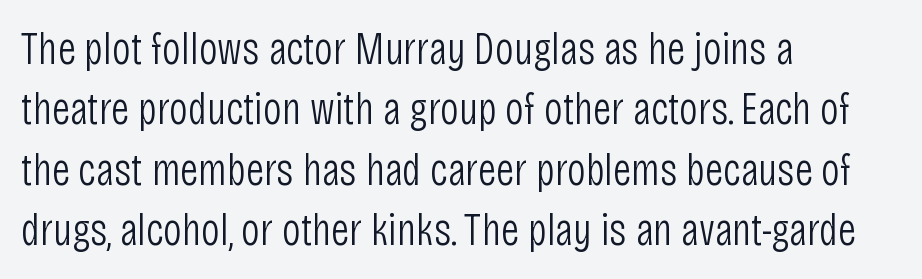
Q: Is the text bold? A: No.
Q: Is the text italic (slanted)? A: No, it is upright.
Q: Is the typeface a serif or a sans-serif typeface? A: Sans-serif.
Q: Is the text underlined? A: No.
Q: How is the paragraph aligned? A: Left-aligned.
Q: Is the spacing between letters normal or unusually wide? A: Normal.
Q: Is the spacing between lines tight, normal or loose? A: Normal.
Q: Width (condensed, normal, or wide)? A: Condensed.
Q: Stroke contrast? A: Low.
Q: x-height? A: Large.
Q: Monospaced? A: No.
